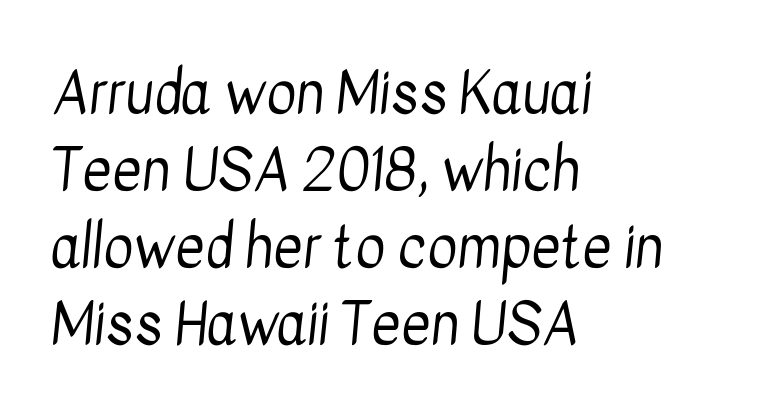
{"serif": "no", "bold": "no", "weight": "regular", "width": "condensed", "stroke_contrast": "low", "x_height": "medium", "monospaced": "no", "underline": "no", "align": "left", "line_spacing": "normal", "line_spacing_ratio": 1.35, "letter_spacing": "normal", "letter_spacing_em": 0.0, "glyph_px": 57}
